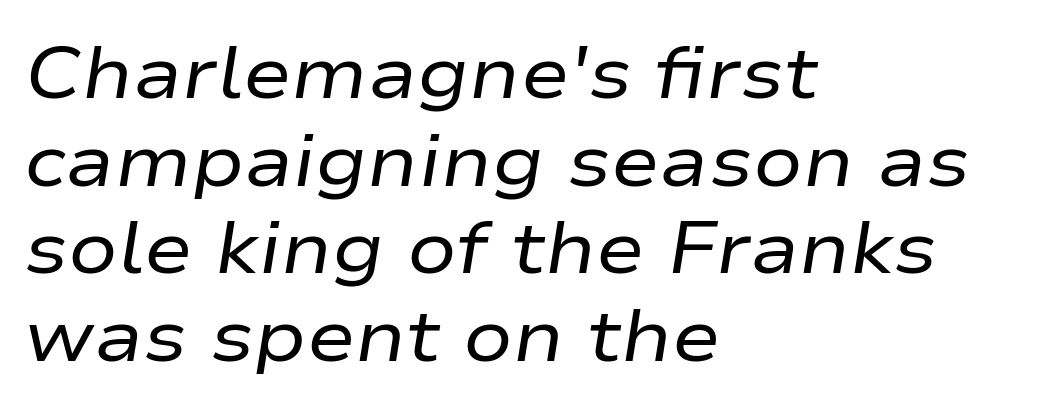
Do the characters align in a grid? No, the font is proportional. Tracking value appears to be zero — textbook default spacing. This is oblique type, the kind used for emphasis or titles. A clean baseline with only descenders dipping below it.
